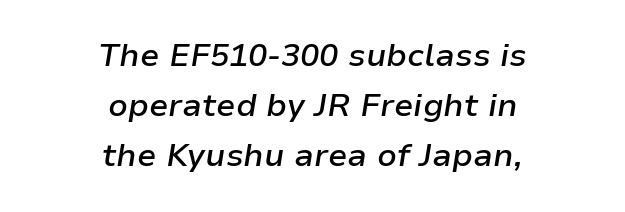
The image shows 32 px semibold type, italic (leaning right); set centered, normal line spacing (1.57x), normal letter spacing, not underlined; low stroke contrast and a medium x-height.
